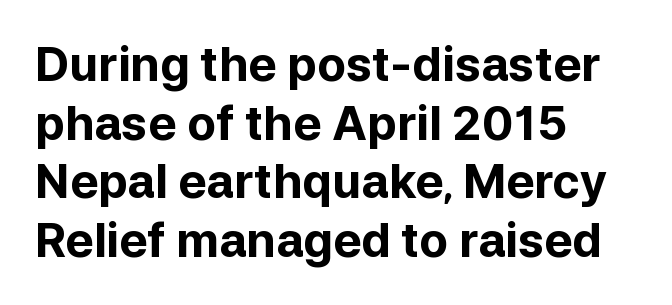
Q: Is the text bold? A: Yes.
Q: Is the text italic (slanted)? A: No, it is upright.
Q: Is the typeface a serif or a sans-serif typeface? A: Sans-serif.
Q: Is the text underlined? A: No.
Q: How is the paragraph aligned? A: Left-aligned.
Q: Is the spacing between letters normal or unusually wide? A: Normal.
Q: Is the spacing between lines tight, normal or loose? A: Normal.
Q: Width (condensed, normal, or wide)? A: Normal.
Q: Stroke contrast? A: Low.
Q: x-height? A: Medium.
Q: Monospaced? A: No.
